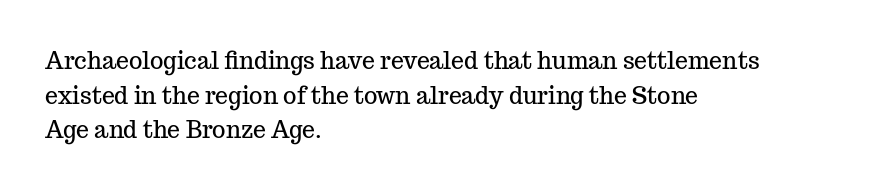
Students, observe: this is what conventionally led text looks like. Has an underline been added? It has not. Words appear dense and cohesive because spacing is normal. If you drew a ruler down the left edge, every line would touch it.
